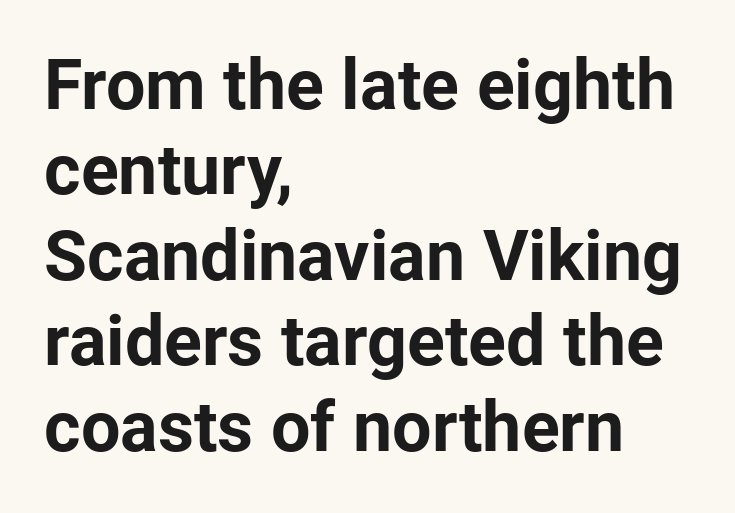
The gaps between neighbouring characters are ordinary and unremarkable. A roman cut, with each character standing at attention. Beneath every word, the page is bare. This rendering uses left alignment, leaving the right contour irregular. Each glyph is drawn with heavy, bold strokes.
